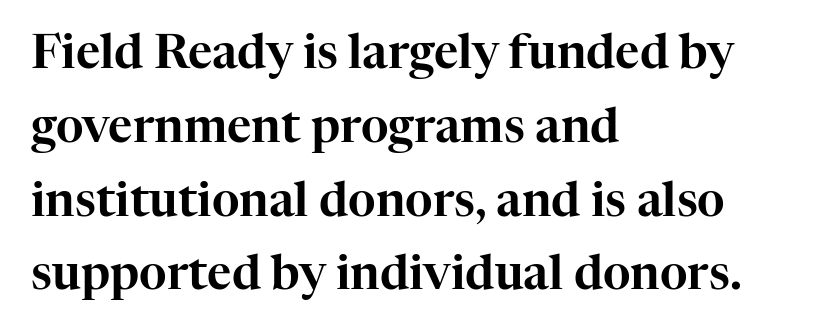
Q: Is the text italic (slanted)? A: No, it is upright.
Q: Is the typeface a serif or a sans-serif typeface? A: Serif.
Q: Is the text underlined? A: No.
Q: How is the paragraph aligned? A: Left-aligned.
Q: Is the spacing between letters normal or unusually wide? A: Normal.
Q: Is the spacing between lines tight, normal or loose? A: Normal.
Q: Width (condensed, normal, or wide)? A: Normal.
Q: Stroke contrast? A: High.
Q: x-height? A: Medium.
Q: Monospaced? A: No.
